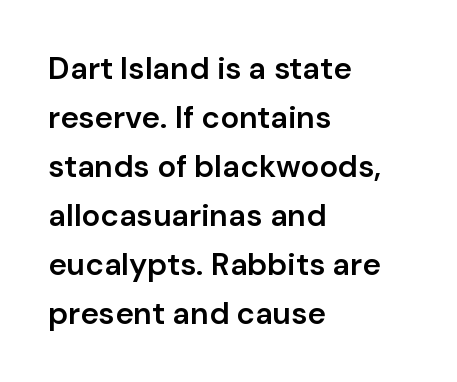
Q: Is the text bold? A: Semi-bold.
Q: Is the text italic (slanted)? A: No, it is upright.
Q: Is the typeface a serif or a sans-serif typeface? A: Sans-serif.
Q: Is the text underlined? A: No.
Q: How is the paragraph aligned? A: Left-aligned.
Q: Is the spacing between letters normal or unusually wide? A: Normal.
Q: Is the spacing between lines tight, normal or loose? A: Normal.
Q: Width (condensed, normal, or wide)? A: Normal.
Q: Stroke contrast? A: Low.
Q: x-height? A: Medium.
Q: Monospaced? A: No.
